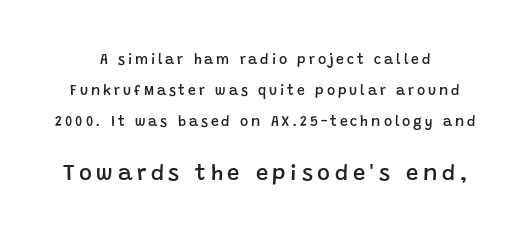
{"italic": "no", "bold": "semi", "underline": "no", "line_spacing": "loose", "line_spacing_ratio": 2.2, "letter_spacing": "wide", "letter_spacing_em": 0.21, "larger_block": "second", "size_ratio": 1.57, "glyph_px": 22}
